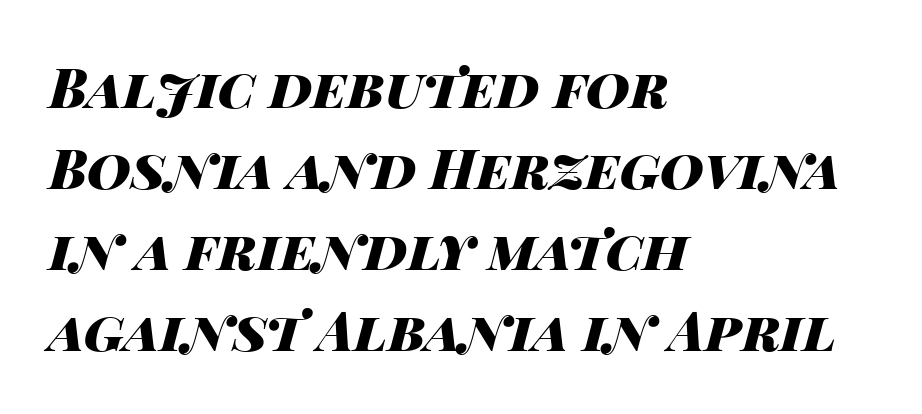
The image shows 54 px heavy, wide type, italic (leaning right); set left-aligned, normal line spacing (1.5x), normal letter spacing, not underlined; high stroke contrast and a large x-height.
